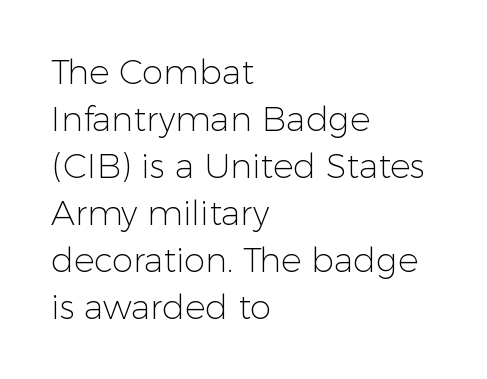
These lines are rendered in a variable-pitch font. This sample keeps an unexceptional amount of space between lines. Lines of text with bare space underneath. Serif or sans? Sans — the stroke terminals are bare.
